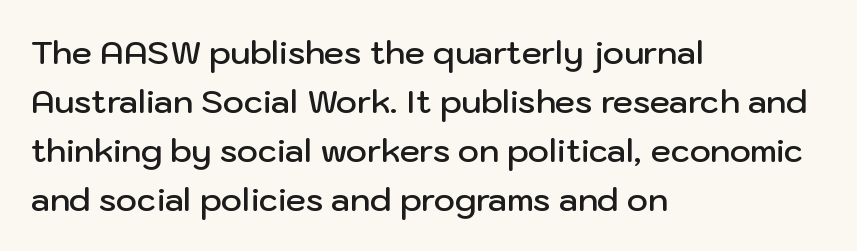
The image shows 32 px semibold sans-serif type, upright; set left-aligned, normal line spacing (1.53x), normal letter spacing, not underlined; low stroke contrast and a medium x-height.
